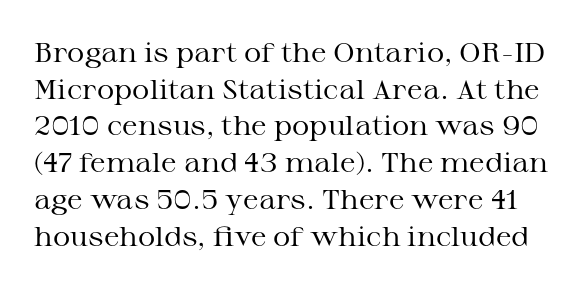
{"italic": "no", "bold": "no", "underline": "no", "line_spacing": "normal", "line_spacing_ratio": 1.36, "letter_spacing": "normal", "letter_spacing_em": 0.0, "glyph_px": 27}
